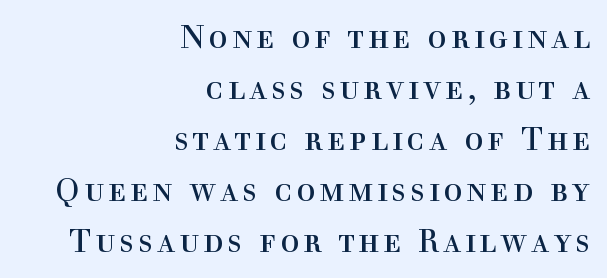
{"serif": "yes", "italic": "no", "bold": "no", "weight": "regular", "width": "normal", "x_height": "medium", "monospaced": "no", "underline": "no", "align": "right", "line_spacing": "normal", "line_spacing_ratio": 1.59, "glyph_px": 32}
